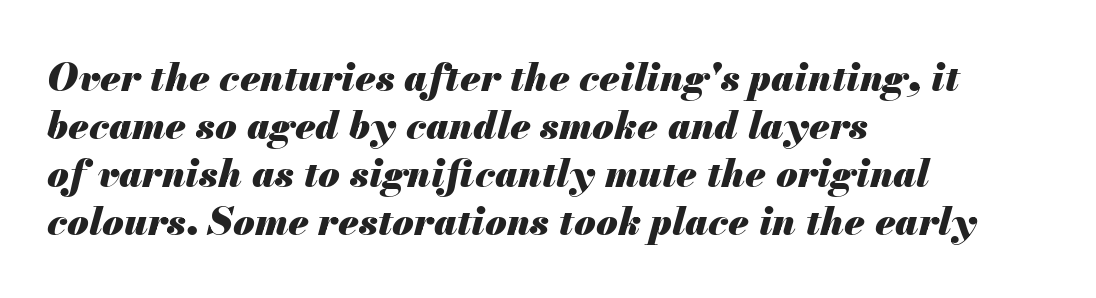
Summary of weight: heavy, a full bold. Rule under the text: the space is simply empty. The glyphs look as if they've been sheared to an angle. Typeset ragged right — the left edge is the straight one.
